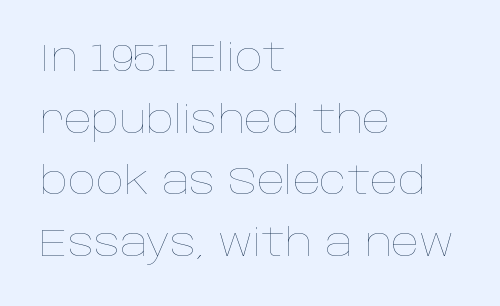
Q: Is the text bold? A: No.
Q: Is the text italic (slanted)? A: No, it is upright.
Q: Is the text underlined? A: No.
Q: How is the paragraph aligned? A: Left-aligned.
Q: Is the spacing between letters normal or unusually wide? A: Normal.
Q: Is the spacing between lines tight, normal or loose? A: Normal.
Q: Width (condensed, normal, or wide)? A: Normal.
Q: Stroke contrast? A: Low.
Q: x-height? A: Large.
Q: Monospaced? A: No.
